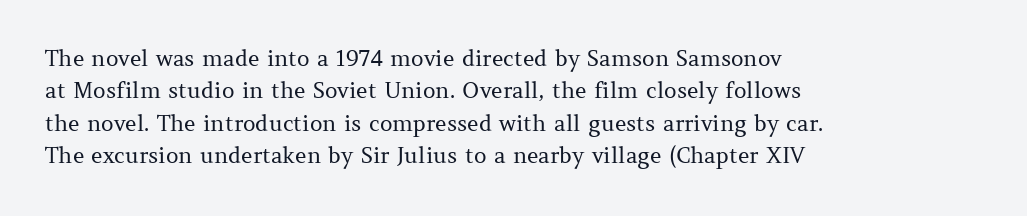
The image shows 22 px text type, upright; set left-aligned, normal line spacing (1.47x), normal letter spacing, not underlined.
